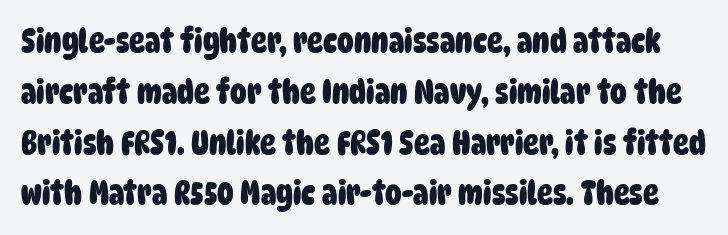
The image shows 33 px heavy, condensed sans-serif type; set normal line spacing (1.54x), normal letter spacing, not underlined; low stroke contrast and a large x-height.
